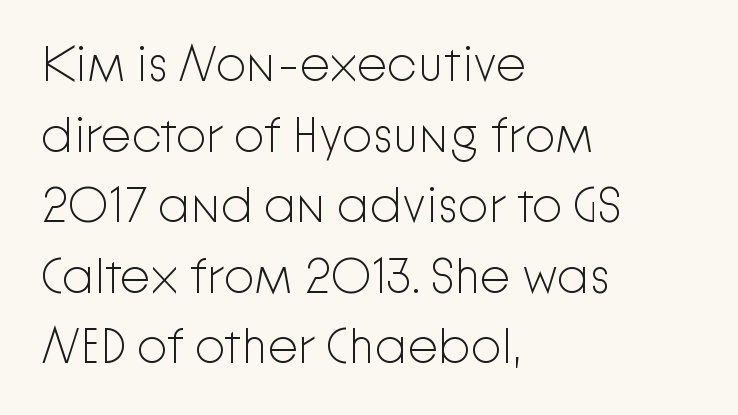
The ragged edge is on the right, which tells us the setting is flush left. On a weight scale, this lands at 450 or below. Nope, not italic — everything's standing straight. Think of a printed novel: that variable character pitch is what you see here. No extra tracking has been applied to these lines.
